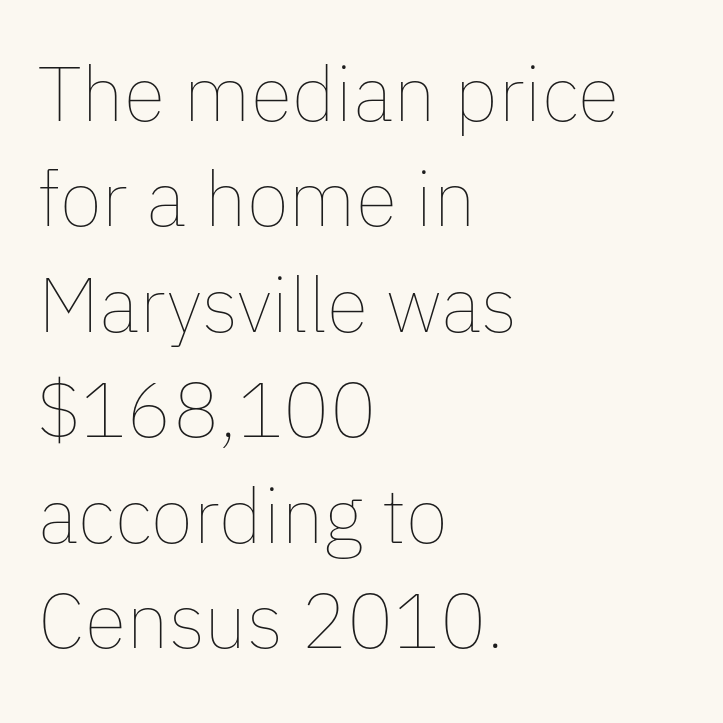
The image shows 77 px thin type, upright; set left-aligned, normal line spacing (1.37x), normal letter spacing, not underlined; low stroke contrast and a medium x-height.
